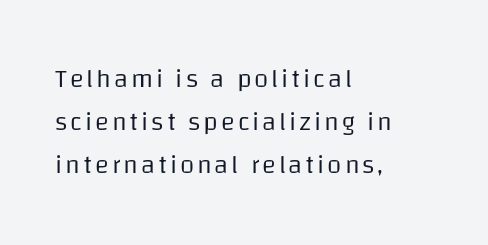
The image shows 26 px text type, upright; set left-aligned, normal line spacing (1.66x), not underlined.
